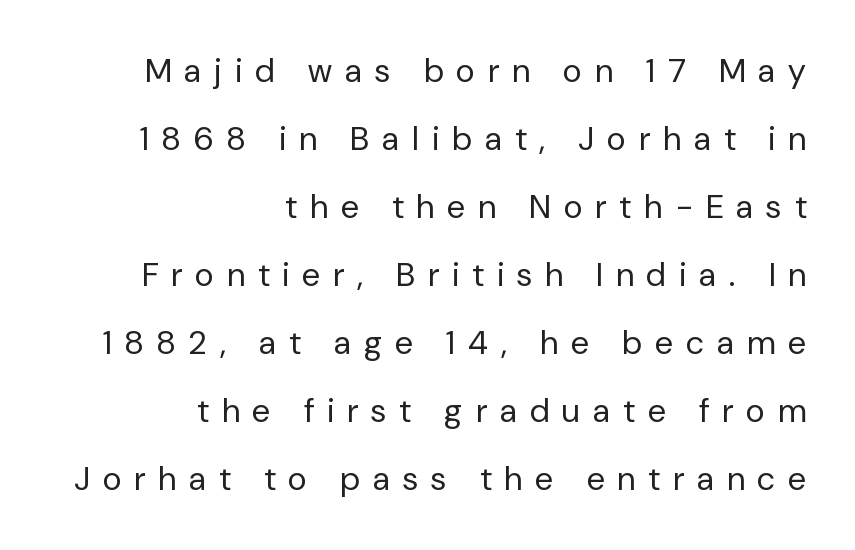
The passage shown is not bold in any degree. Right-aligned paragraph, ragged on the left. Short note: letters widely spaced. Here the designer chose a conventional face with non-uniform glyph widths.
